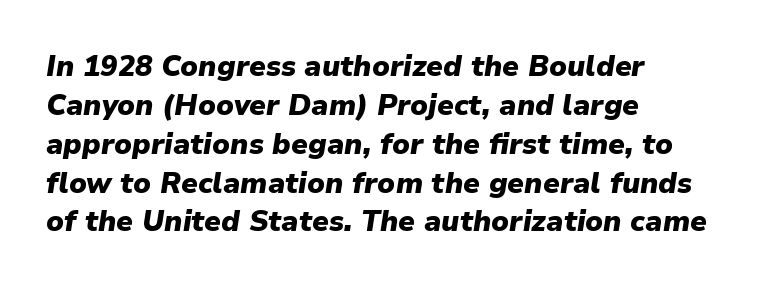
{"italic": "yes", "lean": "right", "slant_degrees": 9, "bold": "yes", "weight": "heavy", "width": "normal", "stroke_contrast": "low", "x_height": "medium", "monospaced": "no", "underline": "no", "align": "left", "line_spacing": "normal", "line_spacing_ratio": 1.34, "letter_spacing": "normal", "letter_spacing_em": 0.0, "glyph_px": 29}
